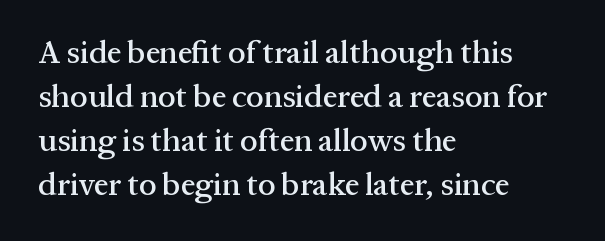
Q: Is the text italic (slanted)? A: No, it is upright.
Q: Is the typeface a serif or a sans-serif typeface? A: Serif.
Q: Is the text underlined? A: No.
Q: How is the paragraph aligned? A: Left-aligned.
Q: Is the spacing between letters normal or unusually wide? A: Normal.
Q: Is the spacing between lines tight, normal or loose? A: Normal.
Q: Width (condensed, normal, or wide)? A: Normal.
Q: Stroke contrast? A: Medium.
Q: x-height? A: Medium.
Q: Monospaced? A: No.
